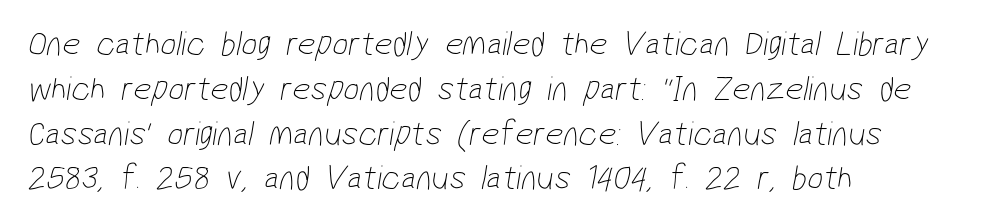
Heft: none added — not bold. Vertical spacing — default. A sans-serif font was chosen for this passage. The strip under each line holds only bare page.
